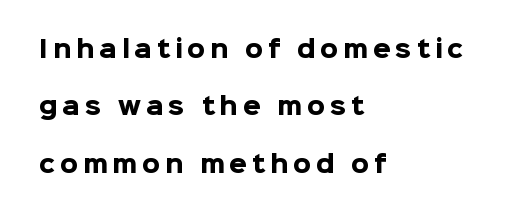
Does extra space separate the letters? Yes, quite a lot of it. Alignment: flush left. Unlike italic type, these characters show no tilt at all. A dark, heavy texture on the line: the type is bold. The string is rendered with underlining switched off.
